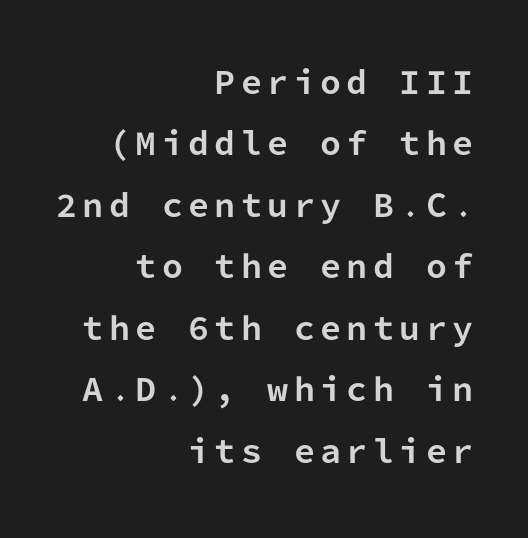
Q: Is the text bold? A: Yes.
Q: Is the text italic (slanted)? A: No, it is upright.
Q: Is the typeface a serif or a sans-serif typeface? A: Sans-serif.
Q: Is the text underlined? A: No.
Q: How is the paragraph aligned? A: Right-aligned.
Q: Is the spacing between lines tight, normal or loose? A: Loose.
Q: Width (condensed, normal, or wide)? A: Normal.
Q: Stroke contrast? A: Low.
Q: x-height? A: Medium.
Q: Monospaced? A: Yes.
